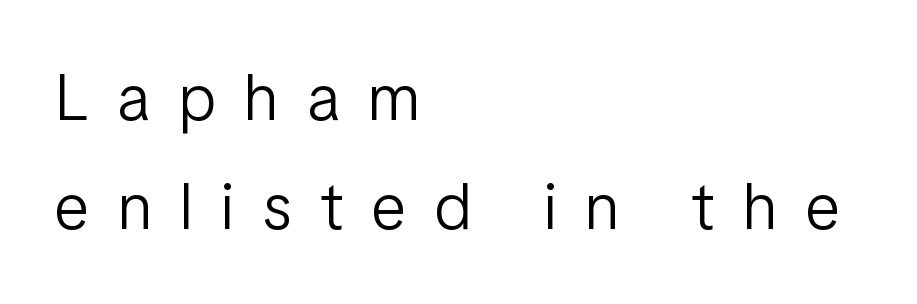
The letterforms sit at book weight or below. Looks like regular typesetting: each glyph gets only the width it needs. The rendering shows plain stroke endings on the letterforms — a sans-serif design. Vertical spacing — default. Every character sits straight up, as roman type does.
